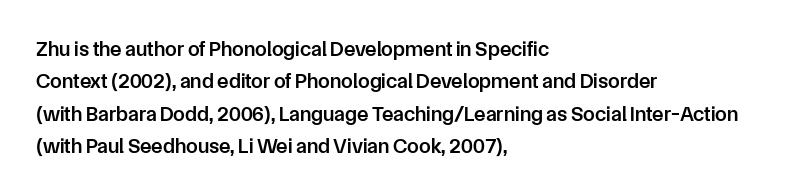
Q: Is the text bold? A: Semi-bold.
Q: Is the text italic (slanted)? A: No, it is upright.
Q: Is the text underlined? A: No.
Q: How is the paragraph aligned? A: Left-aligned.
Q: Is the spacing between letters normal or unusually wide? A: Normal.
Q: Is the spacing between lines tight, normal or loose? A: Normal.
